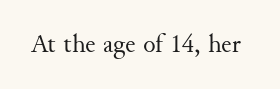
Q: Is the text bold? A: No.
Q: Is the text italic (slanted)? A: No, it is upright.
Q: Is the text underlined? A: No.
Q: Is the spacing between letters normal or unusually wide? A: Normal.
